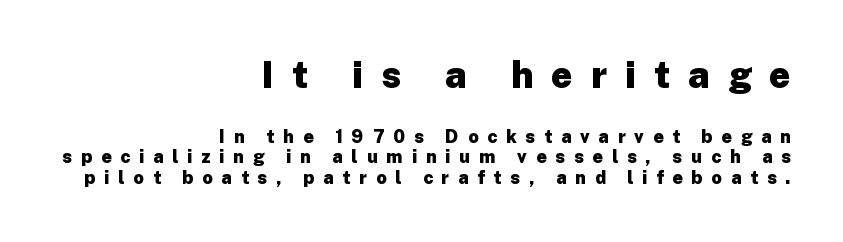
The font family rendered here belongs to the sans-serif group. The gaps between neighbouring characters are conspicuously large. Scale decreases going downward across the two blocks. Nope, not italic — everything's standing straight.
